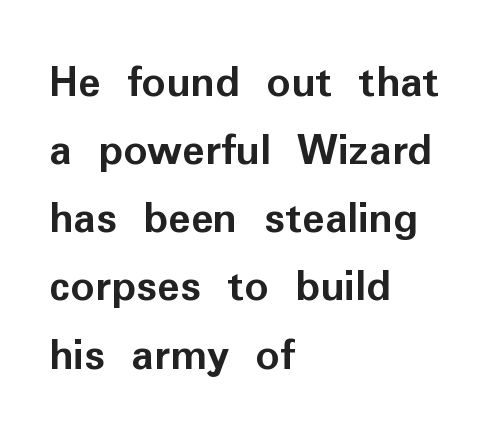
Q: Is the text bold? A: Yes.
Q: Is the text italic (slanted)? A: No, it is upright.
Q: Is the typeface a serif or a sans-serif typeface? A: Sans-serif.
Q: Is the text underlined? A: No.
Q: How is the paragraph aligned? A: Left-aligned.
Q: Is the spacing between letters normal or unusually wide? A: Normal.
Q: Is the spacing between lines tight, normal or loose? A: Normal.
Q: Width (condensed, normal, or wide)? A: Normal.
Q: Stroke contrast? A: Low.
Q: x-height? A: Medium.
Q: Monospaced? A: No.
